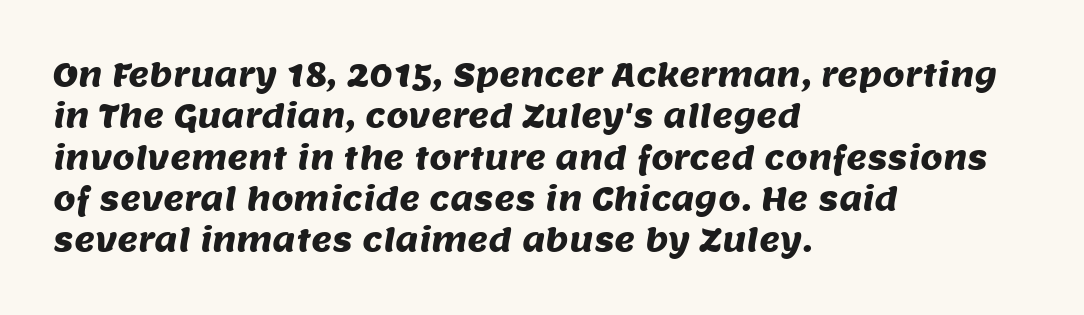
The rendering anchors every line to the left-hand side. The passage shown has conventional tracking throughout. The rendering shows plain stroke endings on the letterforms — a sans-serif design. Quick note: interline space is typical.
